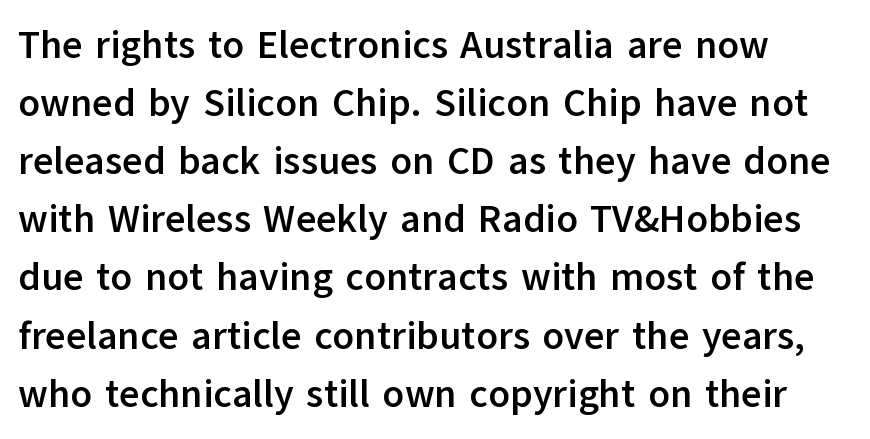
The image shows 39 px semibold sans-serif type, upright; set normal line spacing (1.49x), normal letter spacing, not underlined; low stroke contrast and a medium x-height.
